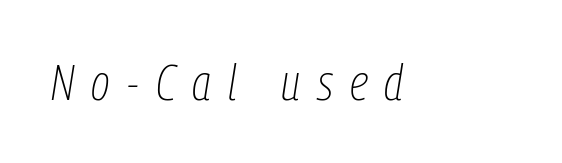
Q: Is the text bold? A: No.
Q: Is the text italic (slanted)? A: Yes, it leans right by about 9 degrees.
Q: Is the text underlined? A: No.
Q: Is the spacing between letters normal or unusually wide? A: Unusually wide.
Q: Width (condensed, normal, or wide)? A: Condensed.
Q: Stroke contrast? A: Low.
Q: x-height? A: Medium.
Q: Monospaced? A: No.
